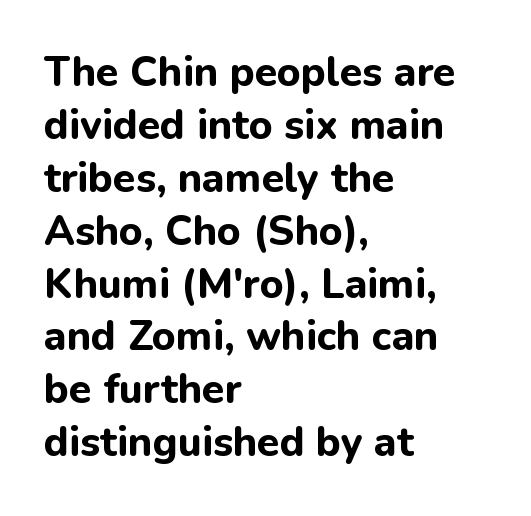
Teacher's note: observe the even left margin — that is flush-left alignment. Nothing unusual about the tracking: characters are spaced as the font intends. Each glyph is drawn with heavy, bold strokes. Does the lettering tilt? It doesn't — this is upright. One glance says typical: line gaps are just what's usual.
